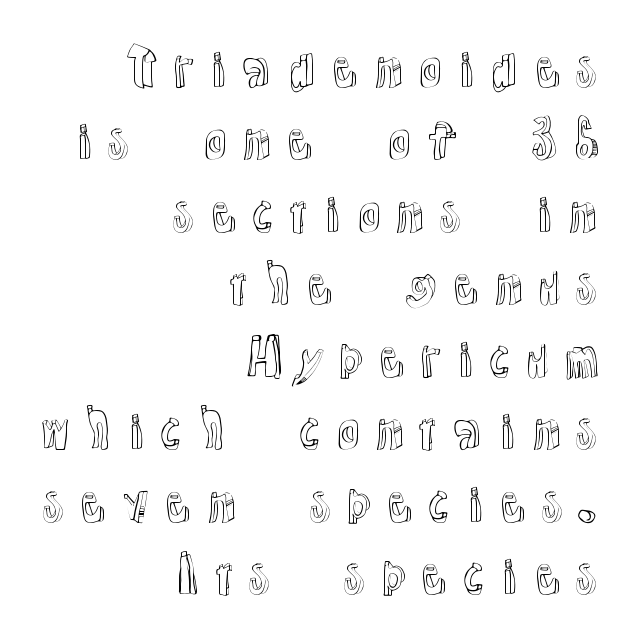
The image shows 50 px text type, upright; set right-aligned, normal line spacing (1.45x), not underlined; a medium x-height.
